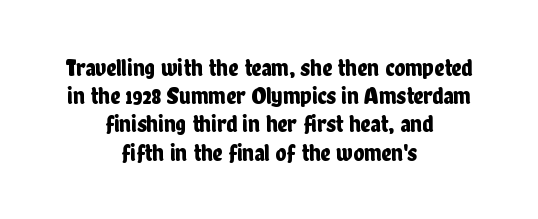
{"italic": "no", "underline": "no", "align": "center", "line_spacing": "tight", "line_spacing_ratio": 1.13, "letter_spacing": "normal", "letter_spacing_em": 0.0, "glyph_px": 25}
